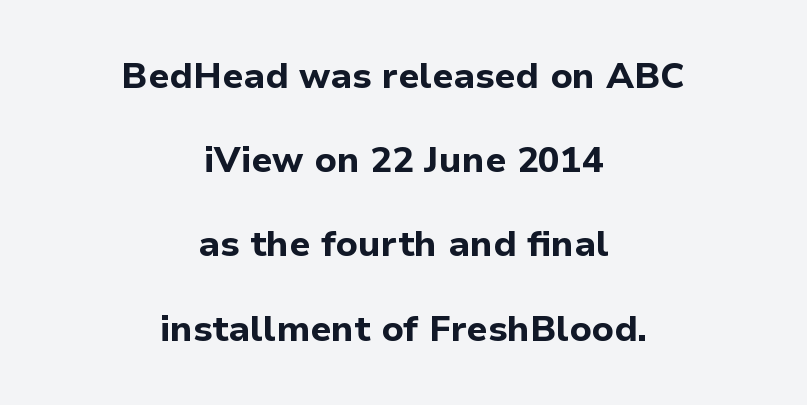
The image shows 36 px bold sans-serif type, upright; set centered, loose line spacing (2.34x), normal letter spacing, not underlined; low stroke contrast and a medium x-height.
